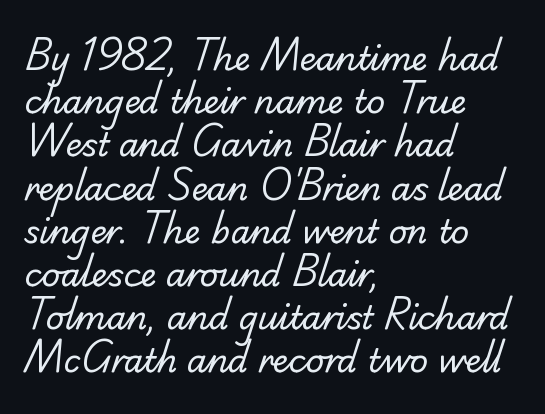
Glyph-to-glyph distance matches everyday printed text. Beneath every word, the page is bare. The face used here is proportionally spaced, like ordinary book or web type. The leading is moderate, giving the passage an even texture. The glyphs in this specimen are seriffed. Nothing heavy about these letters — not bold at all.
